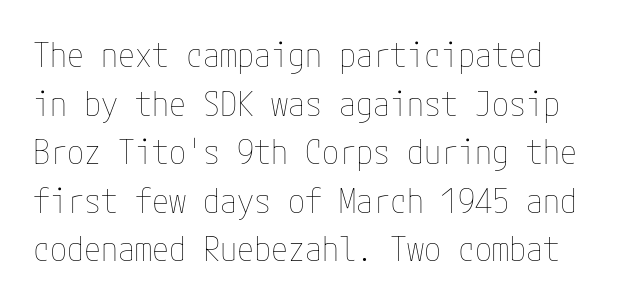
The image shows 34 px thin, condensed type, upright; set normal line spacing (1.43x), normal letter spacing, not underlined; low stroke contrast and a medium x-height.
